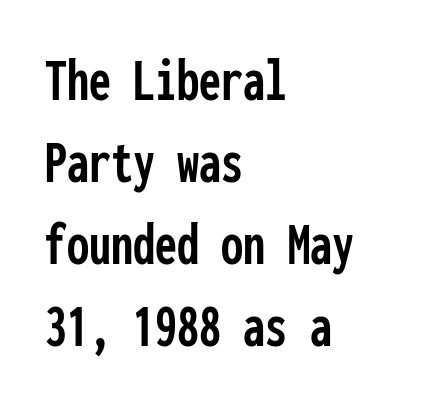
The image shows 63 px condensed sans-serif type, upright, monospaced; set left-aligned, normal line spacing (1.3x), normal letter spacing, not underlined; low stroke contrast and a medium x-height.
